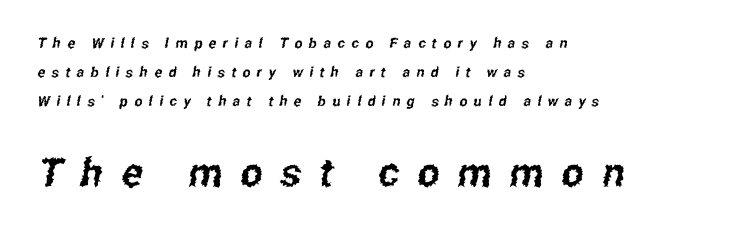
The image shows 39 px condensed sans-serif type; set left-aligned, loose line spacing (2.08x), unusually wide letter spacing (+0.47 em), not underlined; the second (bottom) block is 2.79x larger; low stroke contrast and a medium x-height.
